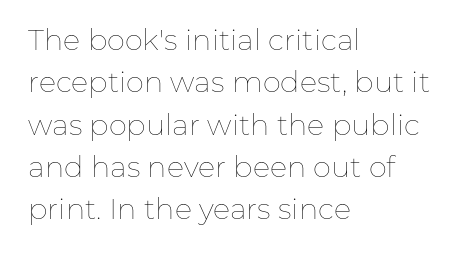
Q: Is the text bold? A: No.
Q: Is the text italic (slanted)? A: No, it is upright.
Q: Is the text underlined? A: No.
Q: How is the paragraph aligned? A: Left-aligned.
Q: Is the spacing between letters normal or unusually wide? A: Normal.
Q: Is the spacing between lines tight, normal or loose? A: Normal.
Q: Width (condensed, normal, or wide)? A: Normal.
Q: Stroke contrast? A: Low.
Q: x-height? A: Medium.
Q: Monospaced? A: No.
